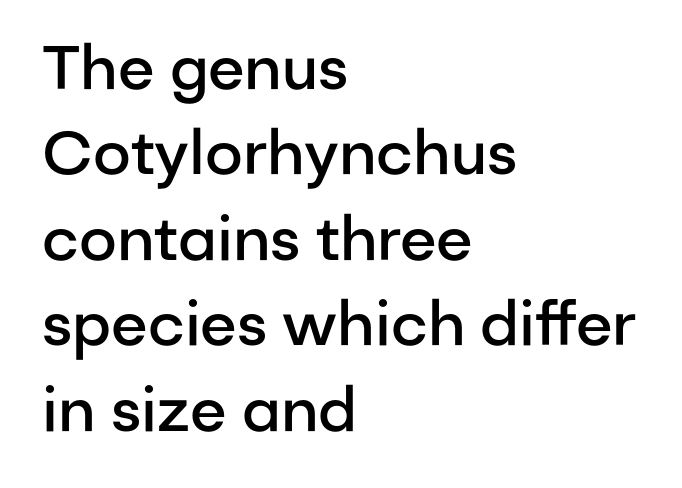
Stroke terminals: plain, sans-serif. Layout note: lines flush left. Each letter keeps its own natural width here, so spacing adapts to shape. Nobody drew a line under any word here. Vertical spacing — default.
